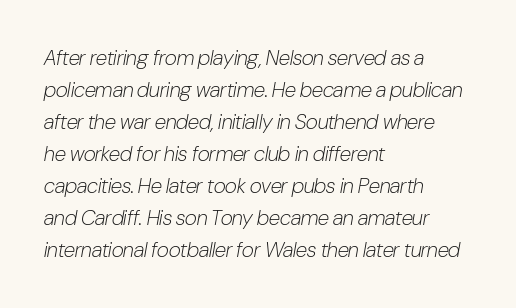
Q: Is the text bold? A: No.
Q: Is the text italic (slanted)? A: Yes, it leans right by about 10 degrees.
Q: Is the text underlined? A: No.
Q: How is the paragraph aligned? A: Left-aligned.
Q: Is the spacing between letters normal or unusually wide? A: Normal.
Q: Is the spacing between lines tight, normal or loose? A: Normal.
